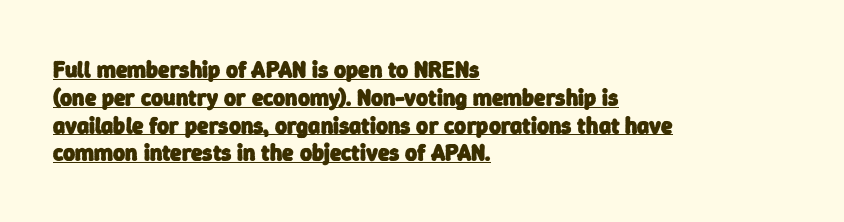
{"bold": "yes", "underline": "yes", "align": "left", "line_spacing_ratio": 1.21, "letter_spacing": "normal", "letter_spacing_em": 0.0, "glyph_px": 23}
